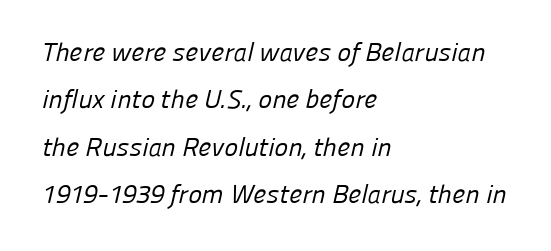
{"bold": "no", "underline": "no", "align": "left", "line_spacing_ratio": 1.82, "letter_spacing": "normal", "letter_spacing_em": 0.0, "glyph_px": 26}
